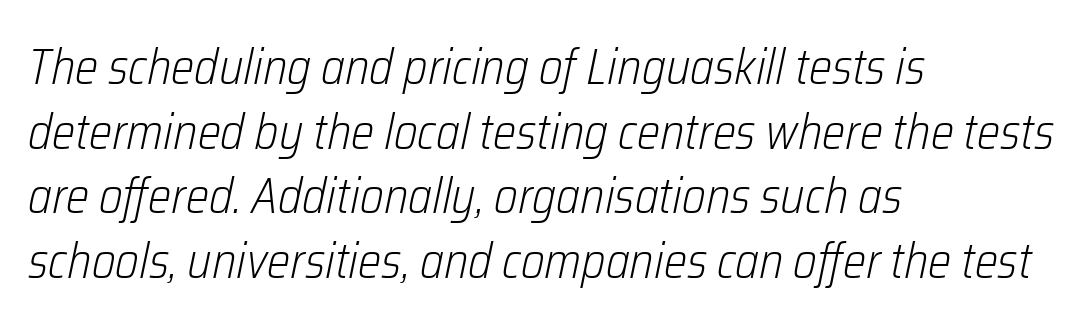
The face used here is proportionally spaced, like ordinary book or web type. Check under the words: just untouched page. Letters have the restrained weight of plain body copy at most. The rows are spaced the way most documents space them. Yep, that's italic — everything's leaning. Visually the block forms a straight wall on the left and a jagged coastline on the right.
